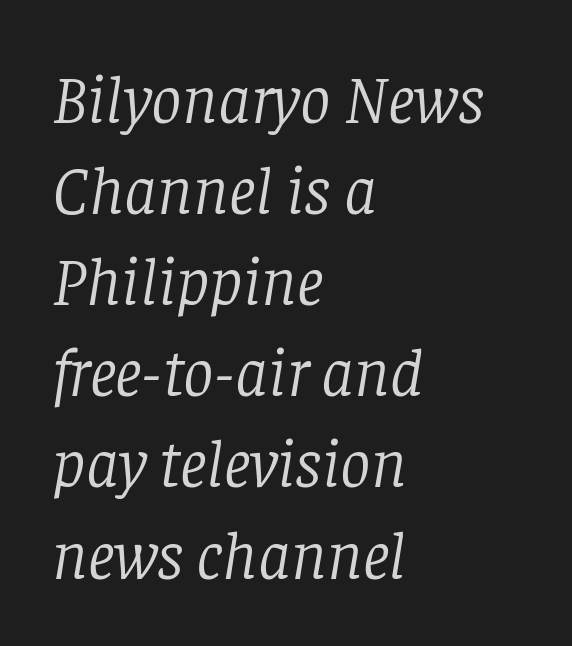
The rag falls on the right side of this text block. Check the space under the baseline: it is left empty. The font sits on the lighter half of the weight spectrum, regular included. Look at the bottom of the vertical strokes: they flare into serifs here. The rendering uses natural spacing where letterforms have individual widths. If you measured baseline to baseline, you'd find a middling distance.
